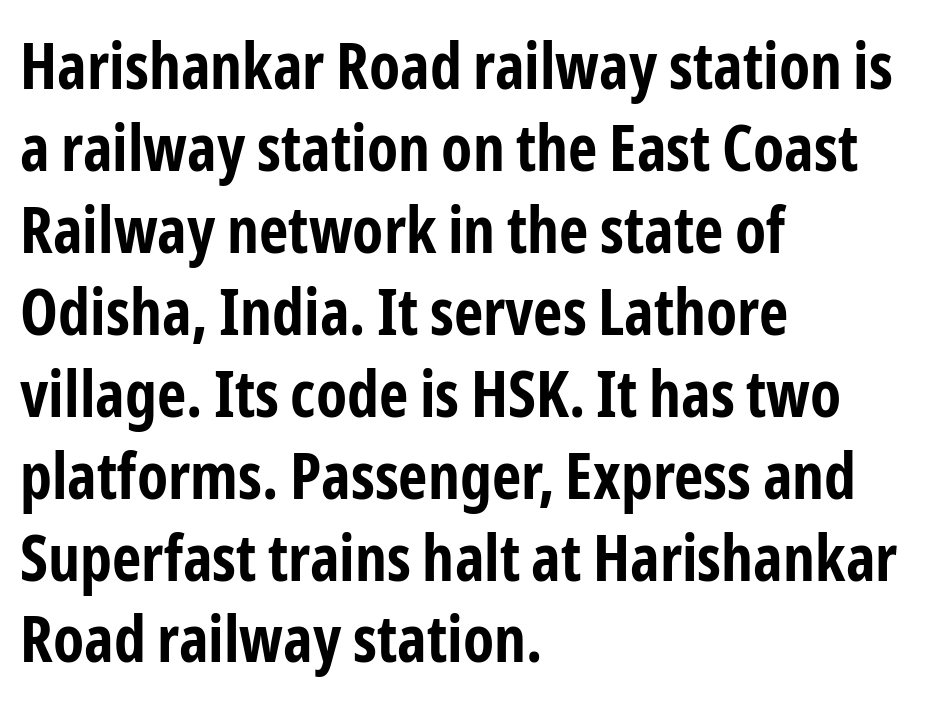
The image shows 64 px bold, condensed sans-serif type, upright; set left-aligned, normal line spacing (1.28x), normal letter spacing, not underlined; low stroke contrast and a medium x-height.
